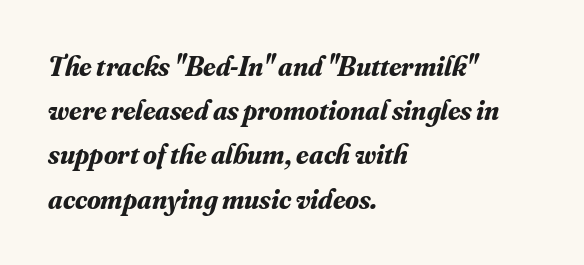
{"serif": "yes", "italic": "yes", "lean": "right", "slant_degrees": 16, "bold": "yes", "weight": "bold", "width": "normal", "stroke_contrast": "medium", "x_height": "small", "monospaced": "no", "underline": "no", "align": "left", "line_spacing": "normal", "line_spacing_ratio": 1.58, "letter_spacing": "normal", "letter_spacing_em": 0.0, "glyph_px": 28}
